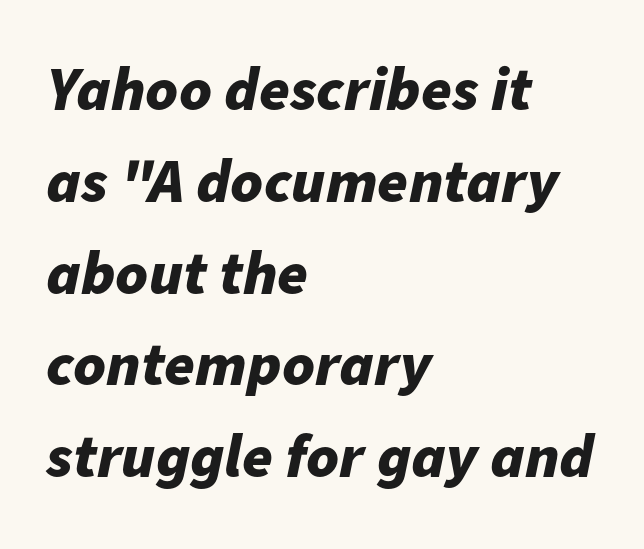
This is oblique type, the kind used for emphasis or titles. Caption: bold face, heavy strokes. Reading down the column, the eye jumps a familiar distance to each next line. Think of a printed novel: that variable character pitch is what you see here. The face used here is rendered with its standard letterfit.
